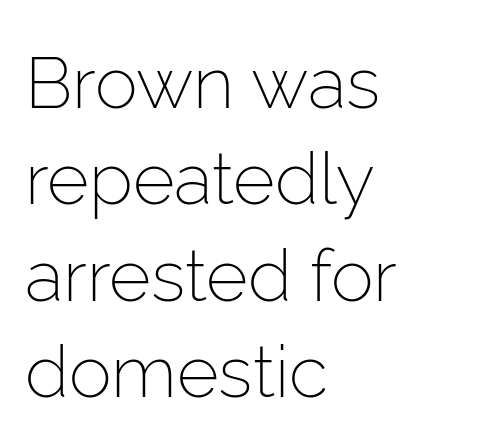
{"serif": "no", "italic": "no", "bold": "no", "weight": "light", "width": "normal", "stroke_contrast": "low", "x_height": "medium", "monospaced": "no", "underline": "no", "align": "left", "line_spacing": "normal", "line_spacing_ratio": 1.34, "letter_spacing": "normal", "letter_spacing_em": 0.0, "glyph_px": 72}
